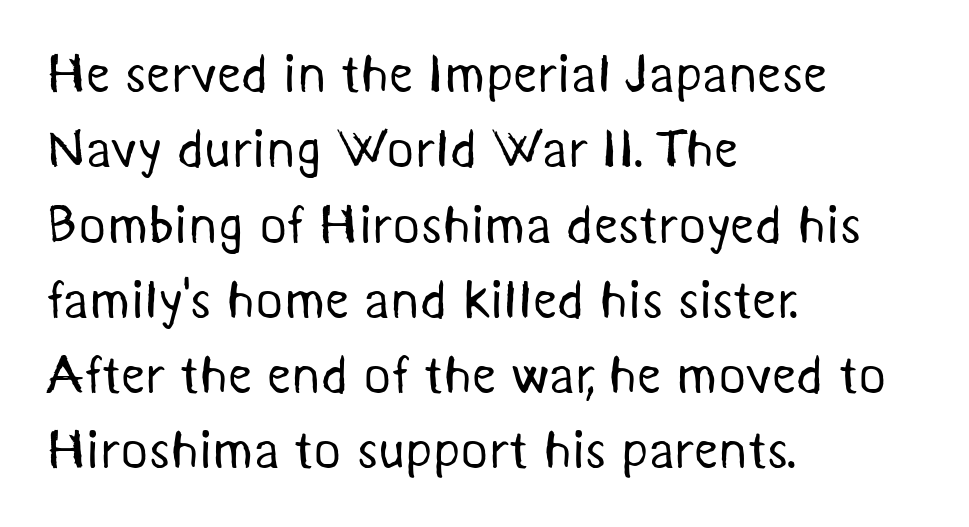
Q: Is the text bold? A: No.
Q: Is the typeface a serif or a sans-serif typeface? A: Sans-serif.
Q: Is the text underlined? A: No.
Q: How is the paragraph aligned? A: Left-aligned.
Q: Is the spacing between letters normal or unusually wide? A: Normal.
Q: Is the spacing between lines tight, normal or loose? A: Normal.
Q: Width (condensed, normal, or wide)? A: Normal.
Q: Stroke contrast? A: Medium.
Q: x-height? A: Medium.
Q: Monospaced? A: No.
